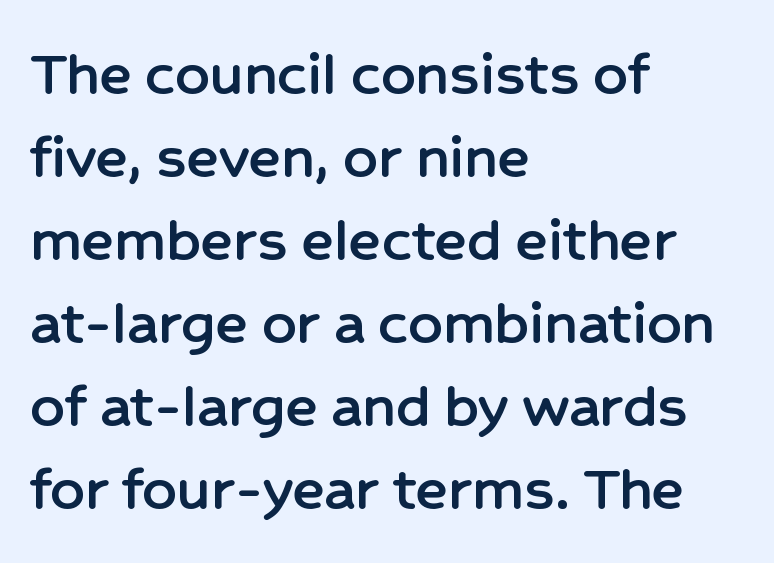
{"serif": "no", "italic": "no", "width": "normal", "stroke_contrast": "low", "x_height": "medium", "monospaced": "no", "underline": "no", "align": "left", "line_spacing_ratio": 1.24, "letter_spacing": "normal", "letter_spacing_em": 0.0, "glyph_px": 67}
